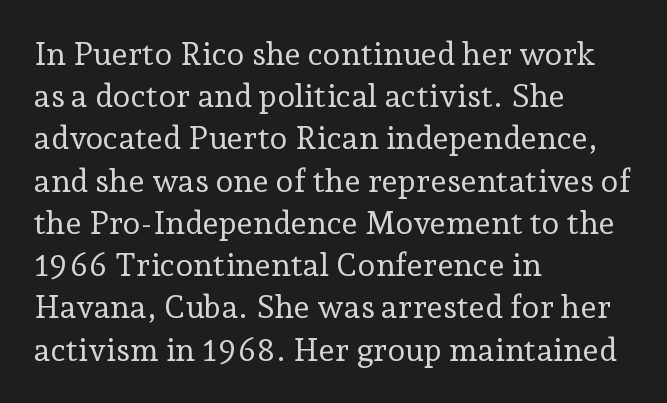
{"serif": "yes", "italic": "no", "bold": "no", "weight": "regular", "width": "normal", "stroke_contrast": "low", "x_height": "medium", "monospaced": "no", "underline": "no", "align": "left", "line_spacing": "normal", "line_spacing_ratio": 1.32, "letter_spacing": "normal", "letter_spacing_em": 0.0, "glyph_px": 32}
